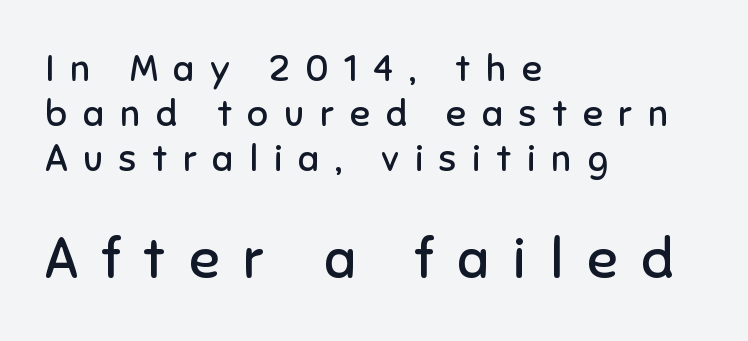
The image shows 56 px regular-weight sans-serif type, upright; set left-aligned, line spacing 1.21x, unusually wide letter spacing (+0.43 em), not underlined; the second (bottom) block is 1.51x larger; low stroke contrast and a medium x-height.
